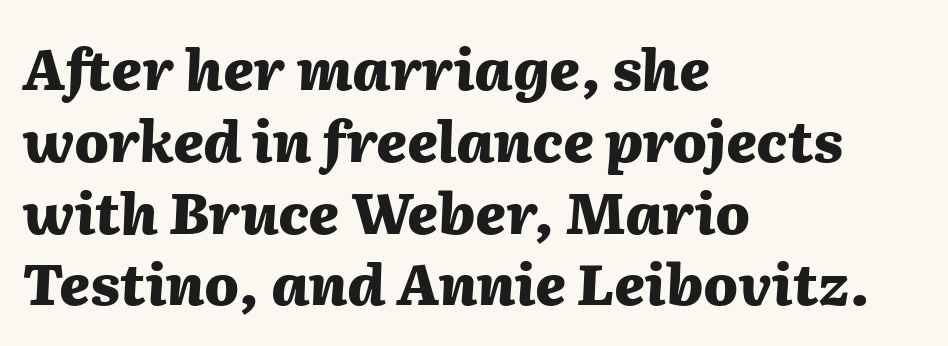
{"italic": "yes", "lean": "right", "slant_degrees": 2, "bold": "yes", "weight": "heavy", "width": "normal", "stroke_contrast": "medium", "x_height": "medium", "monospaced": "no", "underline": "no", "align": "left", "line_spacing": "normal", "line_spacing_ratio": 1.26, "letter_spacing": "normal", "letter_spacing_em": 0.0, "glyph_px": 57}
